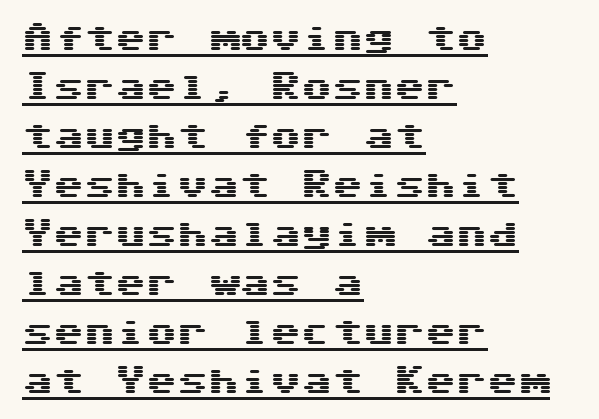
{"serif": "no", "italic": "no", "width": "wide", "stroke_contrast": "medium", "x_height": "medium", "underline": "yes", "align": "left", "line_spacing": "normal", "line_spacing_ratio": 1.58, "letter_spacing": "normal", "letter_spacing_em": 0.0, "glyph_px": 31}
